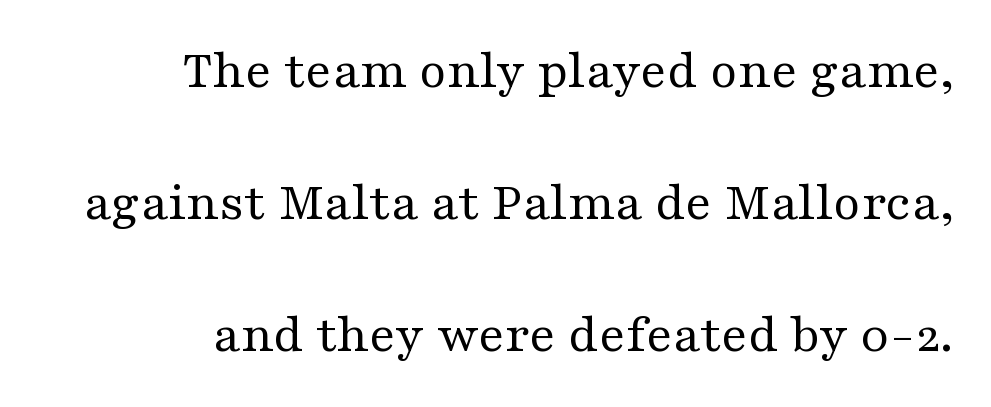
Q: Is the text bold? A: No.
Q: Is the text italic (slanted)? A: No, it is upright.
Q: Is the typeface a serif or a sans-serif typeface? A: Serif.
Q: Is the text underlined? A: No.
Q: How is the paragraph aligned? A: Right-aligned.
Q: Is the spacing between letters normal or unusually wide? A: Normal.
Q: Is the spacing between lines tight, normal or loose? A: Loose.
Q: Width (condensed, normal, or wide)? A: Wide.
Q: Stroke contrast? A: Medium.
Q: x-height? A: Medium.
Q: Monospaced? A: No.
